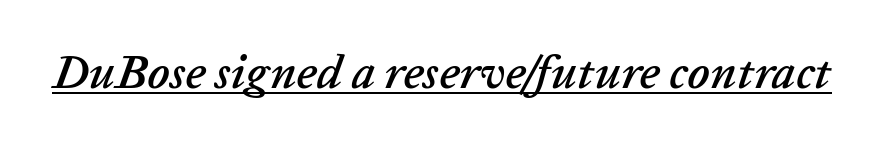
Each line of the rendering has a horizontal stroke beneath the glyphs. Is the type slanted? Yes — the strokes lean at a clear angle. Look at the tracking — it's just the regular setting, nothing added. The letters advance in unequal steps, a hallmark of proportional type.
